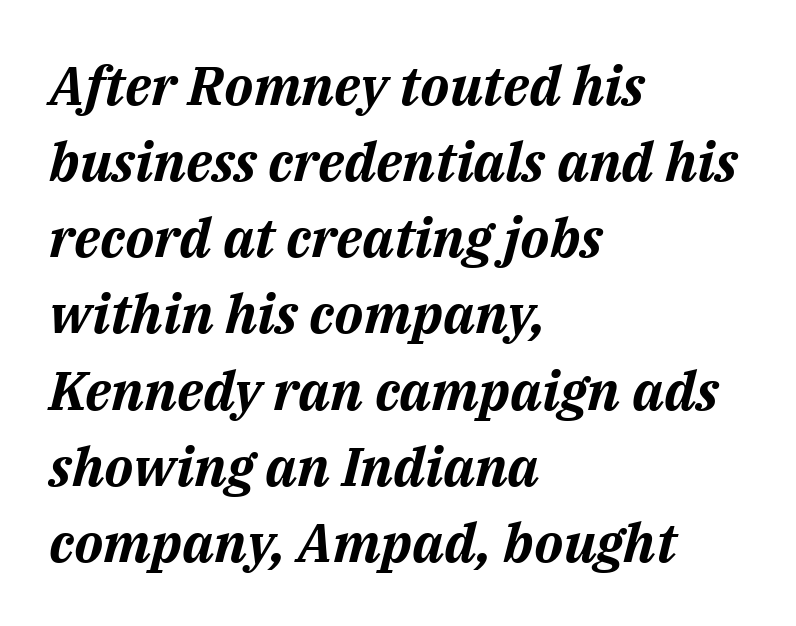
The face used here has the dense, thick strokes of a bold. A student would call this left alignment; a typographer would say flush left, rag right. The specimen omits any rule beneath the text block's lines. The passage shown is typed in a proportional face where columns would drift. Look at the tracking — it's just the regular setting, nothing added. The face used here has a pronounced slope to its letters.
